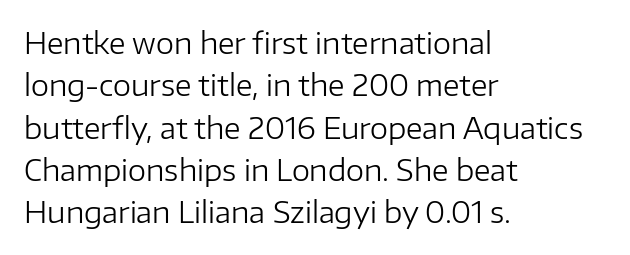
The image shows 29 px regular-weight sans-serif type, upright; set left-aligned, normal line spacing (1.46x), normal letter spacing, not underlined; low stroke contrast and a medium x-height.
